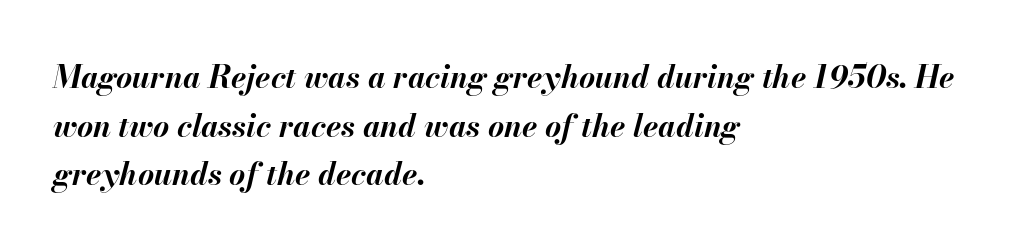
The image shows 31 px bold type, italic (leaning right); set left-aligned, normal line spacing (1.57x), normal letter spacing, not underlined; medium stroke contrast and a small x-height.
